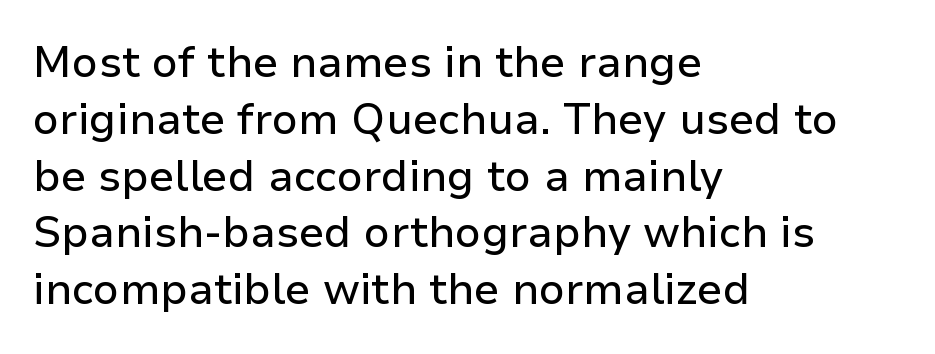
The rendering uses natural spacing where letterforms have individual widths. This is roman type, the default non-slanted kind. Line starts are locked; line ends wander. I'd call this a sans setting — the letters go barefoot. Quick note: underline off.
